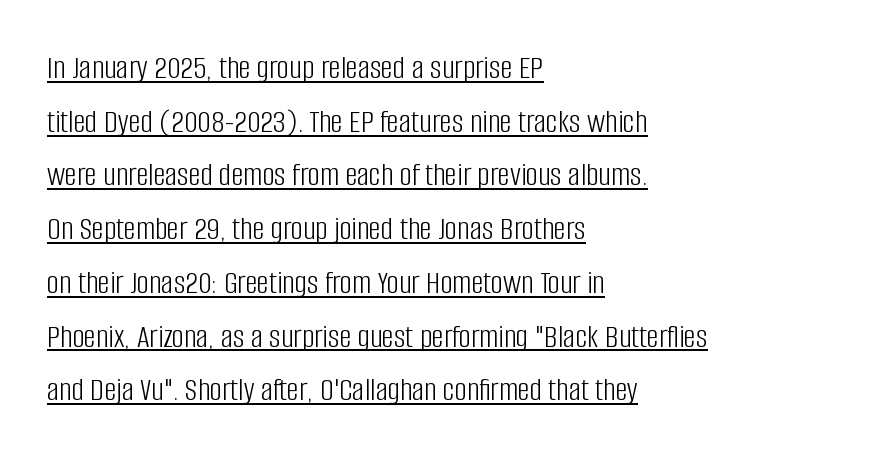
The image shows 34 px light, condensed sans-serif type, upright; set left-aligned, normal line spacing (1.58x), normal letter spacing, underlined; low stroke contrast and a large x-height.
